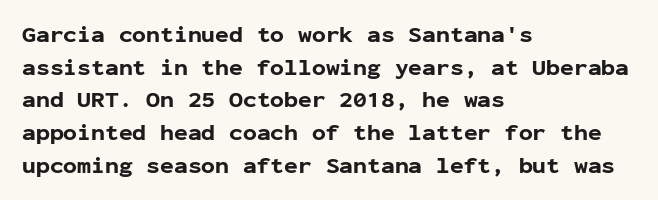
{"italic": "no", "bold": "yes", "underline": "no", "align": "left", "line_spacing": "normal", "line_spacing_ratio": 1.42, "letter_spacing": "normal", "letter_spacing_em": 0.0, "glyph_px": 23}
